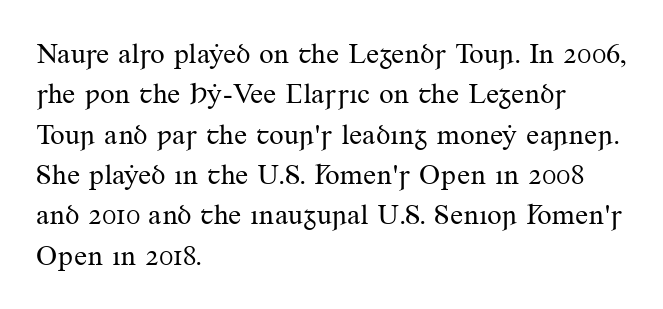
Q: Is the text bold? A: No.
Q: Is the text italic (slanted)? A: No, it is upright.
Q: Is the typeface a serif or a sans-serif typeface? A: Serif.
Q: Is the text underlined? A: No.
Q: How is the paragraph aligned? A: Left-aligned.
Q: Is the spacing between letters normal or unusually wide? A: Normal.
Q: Is the spacing between lines tight, normal or loose? A: Normal.
Q: Width (condensed, normal, or wide)? A: Normal.
Q: Stroke contrast? A: Medium.
Q: x-height? A: Small.
Q: Monospaced? A: No.
